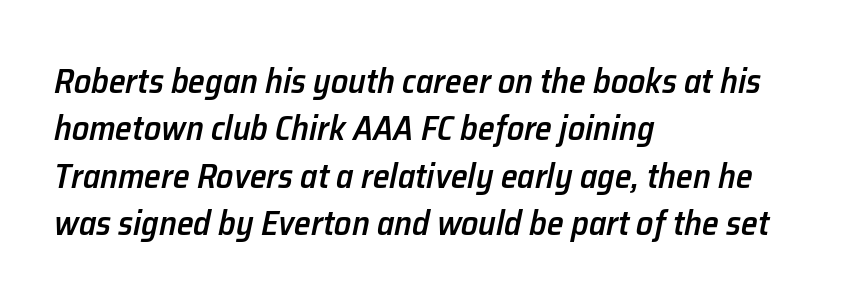
The image shows 34 px semibold type, italic (leaning right); set left-aligned, normal line spacing (1.39x), normal letter spacing, not underlined; low stroke contrast and a medium x-height.
